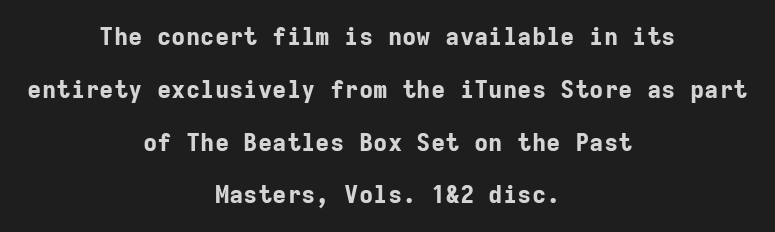
{"italic": "no", "bold": "yes", "underline": "no", "align": "center", "line_spacing": "loose", "line_spacing_ratio": 2.2, "letter_spacing": "normal", "letter_spacing_em": 0.0, "glyph_px": 24}
